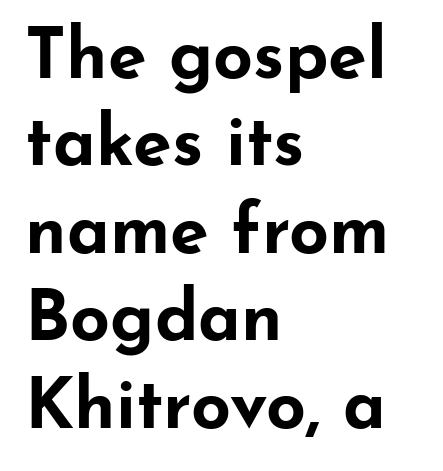
Serif or sans? Sans — the stroke terminals are bare. Note the varied advance widths — an 'i' is clearly narrower than an 'm'. Which margin do the lines hug? The left one — the right edge is uneven. I'd describe the lettering as bold — thick and assertive. Ascenders rise straight up at ninety degrees. Look at the tracking — it's just the regular setting, nothing added.
